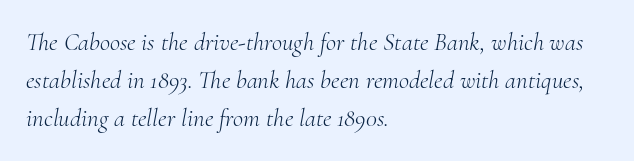
Students, note that the glyphs here touch the page at normal intervals. Stem width sits at or under what a default text font uses. If you drew a ruler down the left edge, every line would touch it. The lines sit at an ordinary, default distance from one another.
